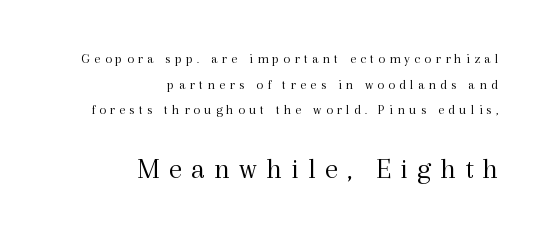
The image shows 30 px light serif type, upright; set right-aligned, line spacing 1.83x, unusually wide letter spacing (+0.3 em), not underlined; the second (bottom) block is 2.14x larger; a medium x-height.
